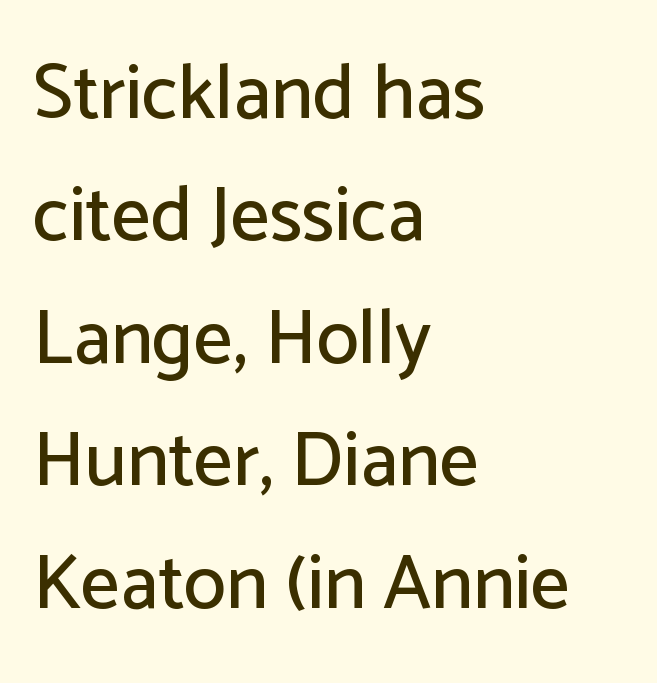
{"serif": "no", "italic": "no", "width": "normal", "stroke_contrast": "low", "x_height": "medium", "monospaced": "no", "underline": "no", "align": "left", "line_spacing": "normal", "line_spacing_ratio": 1.59, "letter_spacing": "normal", "letter_spacing_em": 0.0, "glyph_px": 77}
